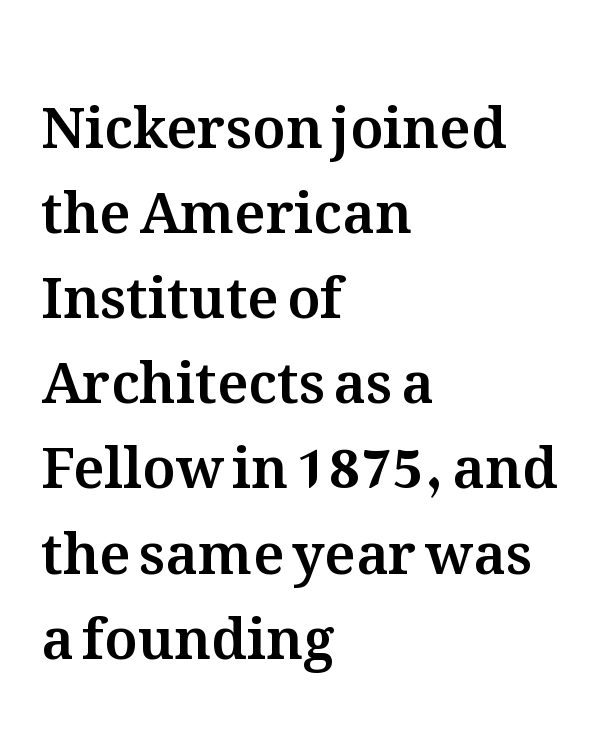
The baseline area is clear. Note the varied advance widths — an 'i' is clearly narrower than an 'm'. A normal amount of white space separates one row of letters from the next. The paragraph shown leans on its left margin.
